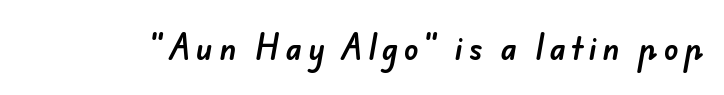
Here the designer chose a conventional face with non-uniform glyph widths. The letters are spread apart with noticeably loose tracking. Honestly, there is no underline to notice here at all. The passage shown is typeset with a sans-serif family.
